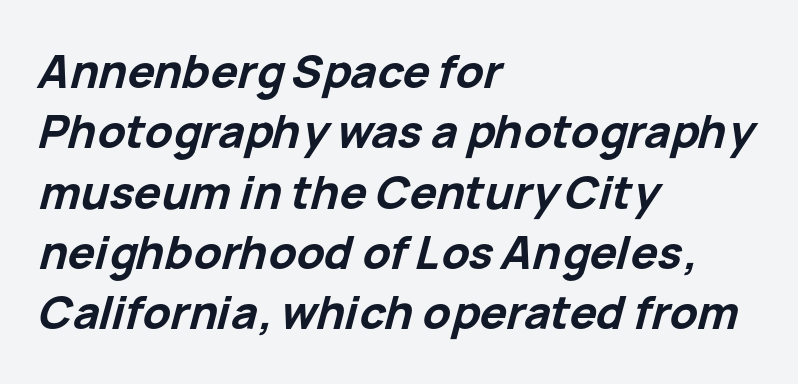
The image shows 45 px bold type, italic (leaning right); set left-aligned, normal line spacing (1.34x), normal letter spacing, not underlined; low stroke contrast and a medium x-height.
